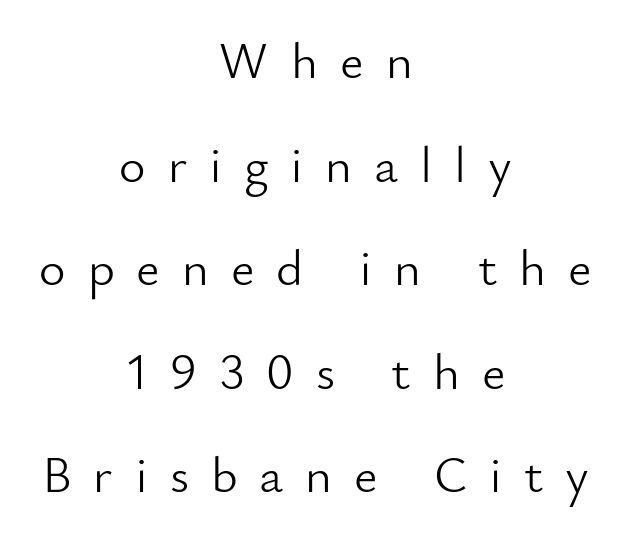
{"serif": "no", "italic": "no", "bold": "no", "weight": "light", "width": "normal", "stroke_contrast": "low", "x_height": "small", "monospaced": "no", "underline": "no", "align": "center", "line_spacing": "loose", "line_spacing_ratio": 2.03, "letter_spacing": "wide", "letter_spacing_em": 0.43, "glyph_px": 51}
